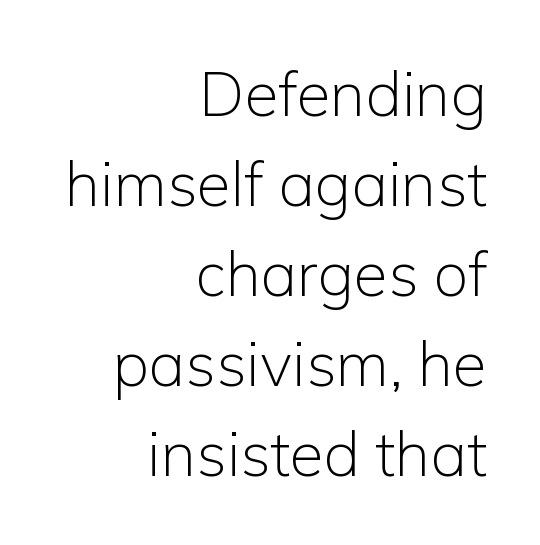
Q: Is the text bold? A: No.
Q: Is the text italic (slanted)? A: No, it is upright.
Q: Is the typeface a serif or a sans-serif typeface? A: Sans-serif.
Q: Is the text underlined? A: No.
Q: How is the paragraph aligned? A: Right-aligned.
Q: Is the spacing between letters normal or unusually wide? A: Normal.
Q: Is the spacing between lines tight, normal or loose? A: Normal.
Q: Width (condensed, normal, or wide)? A: Normal.
Q: Stroke contrast? A: Low.
Q: x-height? A: Medium.
Q: Monospaced? A: No.
